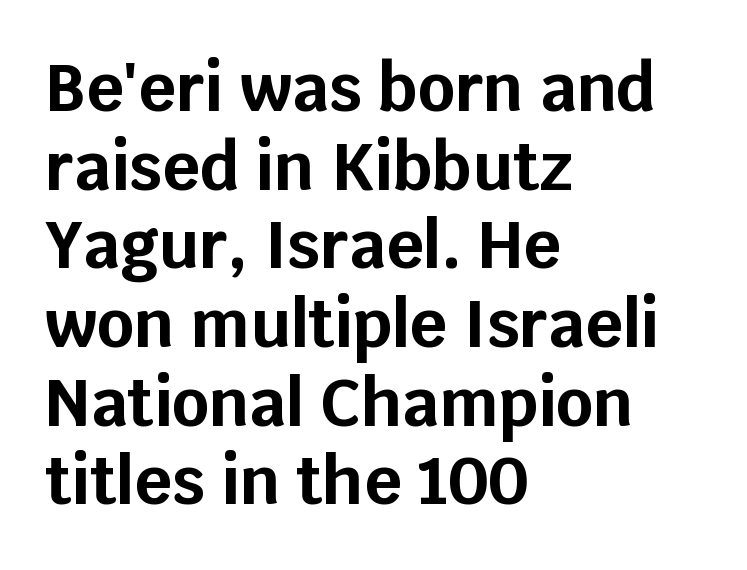
What stands out about the letter spacing? Nothing — it is the standard amount. Look at the bottom of the vertical strokes: they stop flat, with no serifs. If you drew a ruler down the left edge, every line would touch it. Varying glyph widths throughout — classic text-font behaviour. Nobody drew a line under any word here.
